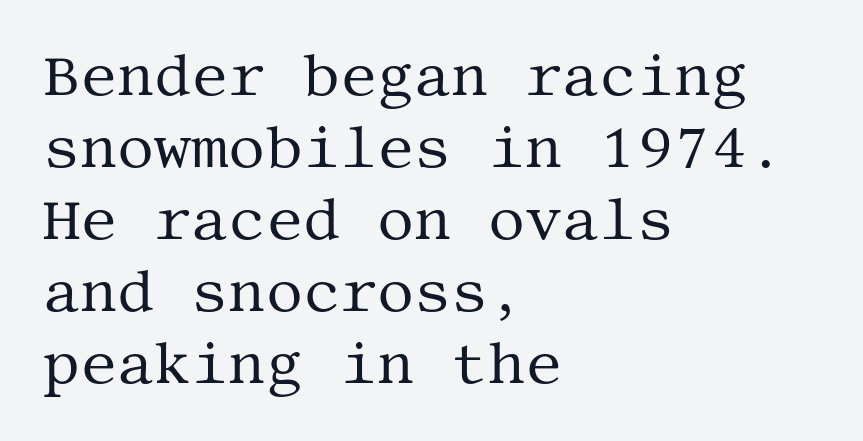
Is the letter spacing exaggerated? No — it looks like the ordinary default. Nobody drew a line under any word here. Old-style or modern, the face here clearly has serifs. Vertical strokes here are truly vertical.
